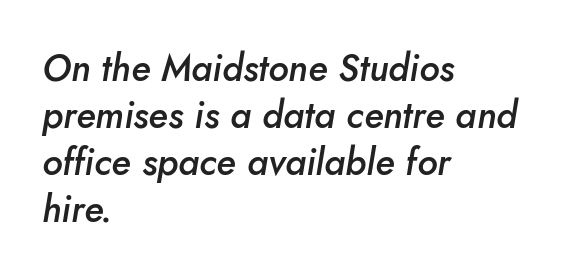
Any mark beneath the type? The region is blank. Alignment: flush left. Inter-character spacing is left at the font's built-in metrics. Spacing verdict: proportional, widths tailored to each character.
